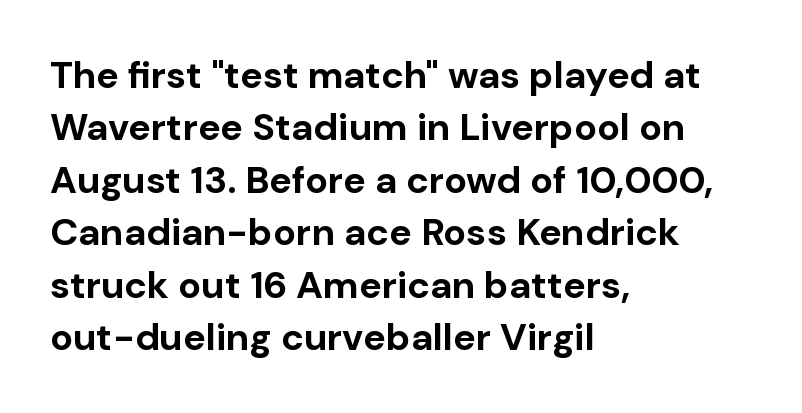
This is roman type, the default non-slanted kind. The foot of each line stays bare and open. Character widths vary here, with narrow letters taking less room than wide ones. Successive baselines arrive at the customary interval. These lines keep a tight, regular rhythm from letter to letter.
